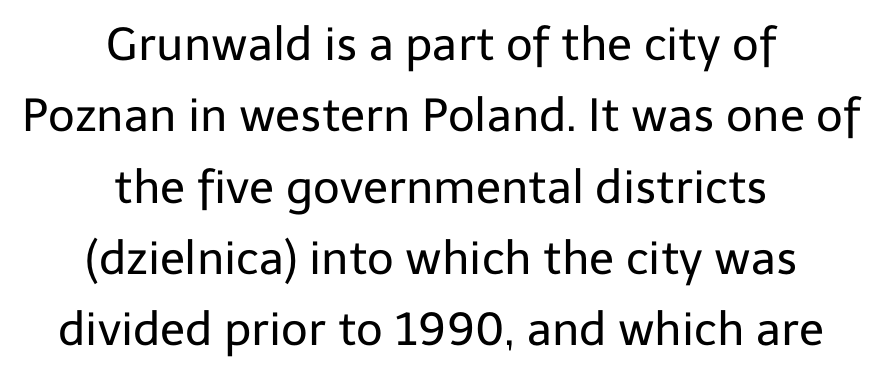
{"serif": "no", "italic": "no", "bold": "no", "weight": "regular", "width": "normal", "stroke_contrast": "low", "x_height": "medium", "monospaced": "no", "underline": "no", "align": "center", "line_spacing": "normal", "line_spacing_ratio": 1.55, "letter_spacing": "normal", "letter_spacing_em": 0.0, "glyph_px": 46}
